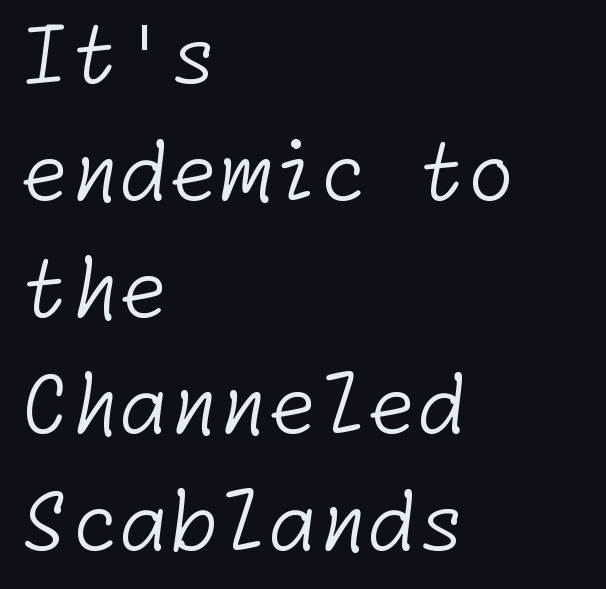
{"serif": "no", "bold": "no", "weight": "light", "width": "normal", "stroke_contrast": "low", "x_height": "medium", "underline": "no", "align": "left", "line_spacing": "normal", "line_spacing_ratio": 1.46, "letter_spacing": "normal", "letter_spacing_em": 0.0, "glyph_px": 80}
